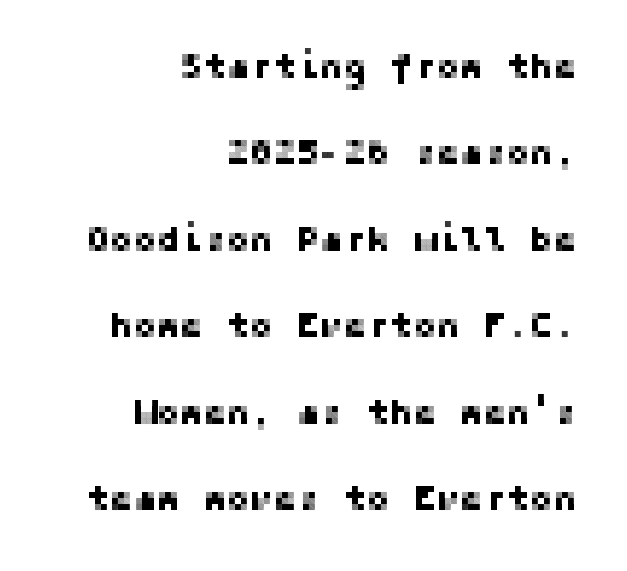
Tracking value appears to be zero — textbook default spacing. Stroke terminals: plain, sans-serif. Each new line begins a long way beneath the previous one. The paragraph has a hard right edge and a soft left edge. Anything drawn beneath the words? Only blank space.
